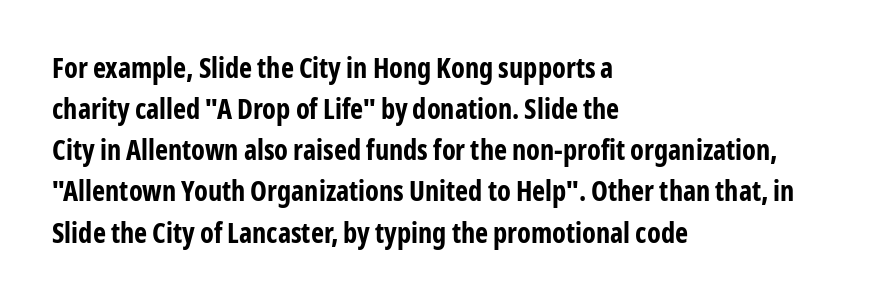
Q: Is the text bold? A: Yes.
Q: Is the text italic (slanted)? A: No, it is upright.
Q: Is the typeface a serif or a sans-serif typeface? A: Sans-serif.
Q: Is the text underlined? A: No.
Q: How is the paragraph aligned? A: Left-aligned.
Q: Is the spacing between letters normal or unusually wide? A: Normal.
Q: Is the spacing between lines tight, normal or loose? A: Normal.
Q: Width (condensed, normal, or wide)? A: Condensed.
Q: Stroke contrast? A: Low.
Q: x-height? A: Medium.
Q: Monospaced? A: No.
